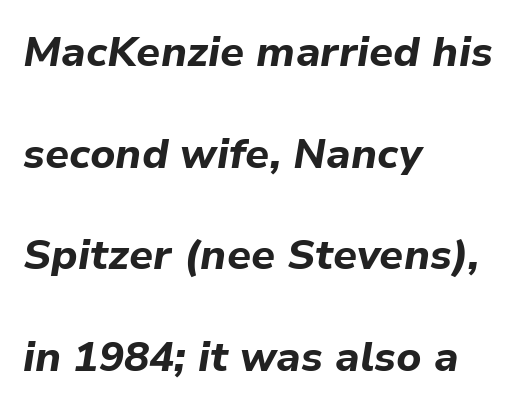
The paragraph shown leans on its left margin. Standard letterfit; no display-style spreading of the glyphs. These lines are rendered in a variable-pitch font. A clean baseline with only descenders dipping below it.
